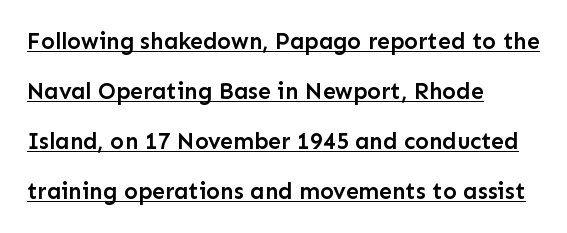
The image shows 23 px text type, upright; set left-aligned, loose line spacing (2.17x), normal letter spacing, underlined.
